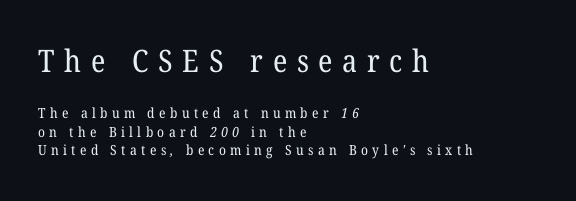
Q: Is the text bold? A: No.
Q: Is the typeface a serif or a sans-serif typeface? A: Serif.
Q: Is the text underlined? A: No.
Q: How is the paragraph aligned? A: Left-aligned.
Q: Is the spacing between letters normal or unusually wide? A: Unusually wide.
Q: Is the spacing between lines tight, normal or loose? A: Normal.
Q: Which block of text is set in a larger size, the first (top) or the second (bottom)? A: The first (top) one.
Q: Width (condensed, normal, or wide)? A: Normal.
Q: Stroke contrast? A: Low.
Q: x-height? A: Medium.
Q: Monospaced? A: No.
